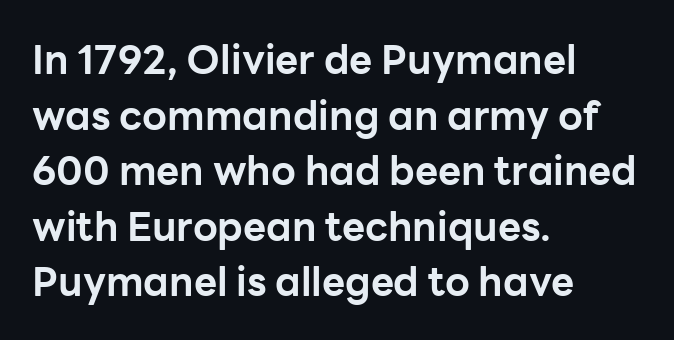
Q: Is the text bold? A: Yes.
Q: Is the text italic (slanted)? A: No, it is upright.
Q: Is the typeface a serif or a sans-serif typeface? A: Sans-serif.
Q: Is the text underlined? A: No.
Q: How is the paragraph aligned? A: Left-aligned.
Q: Is the spacing between letters normal or unusually wide? A: Normal.
Q: Is the spacing between lines tight, normal or loose? A: Normal.
Q: Width (condensed, normal, or wide)? A: Normal.
Q: Stroke contrast? A: Low.
Q: x-height? A: Medium.
Q: Monospaced? A: No.
